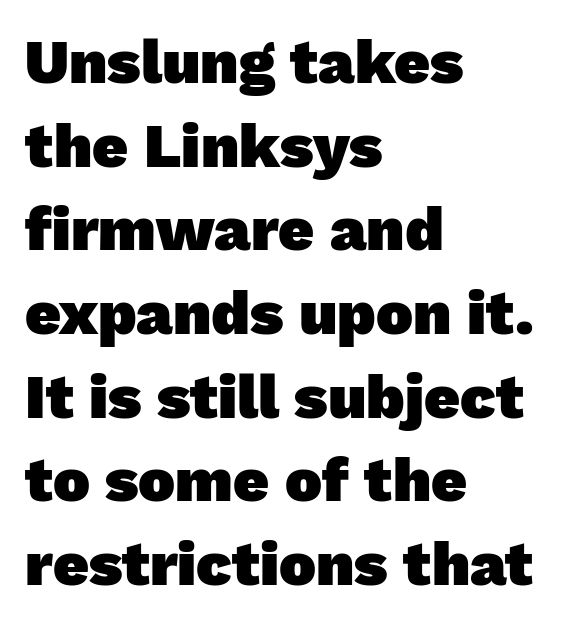
{"serif": "no", "bold": "yes", "weight": "heavy", "width": "normal", "stroke_contrast": "low", "x_height": "medium", "monospaced": "no", "underline": "no", "align": "left", "line_spacing": "normal", "line_spacing_ratio": 1.35, "letter_spacing": "normal", "letter_spacing_em": 0.0, "glyph_px": 62}
